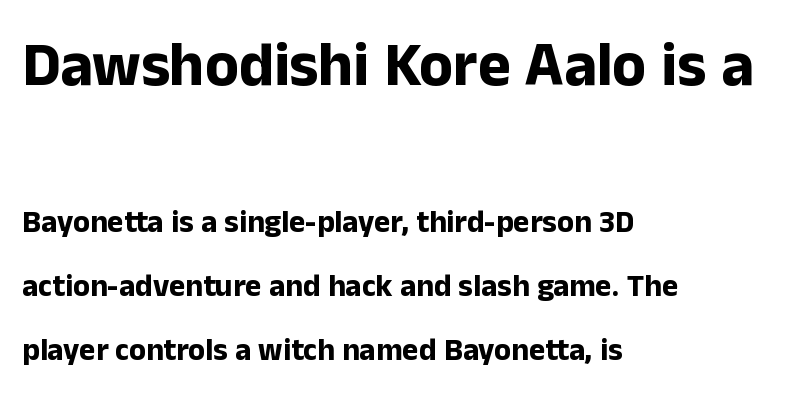
{"serif": "no", "italic": "no", "bold": "yes", "weight": "bold", "width": "normal", "stroke_contrast": "low", "x_height": "medium", "monospaced": "no", "underline": "no", "align": "left", "line_spacing": "loose", "line_spacing_ratio": 2.07, "letter_spacing": "normal", "letter_spacing_em": 0.0, "larger_block": "first", "size_ratio": 2.0, "glyph_px": 62}
